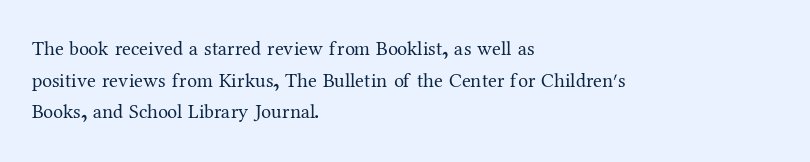
Q: Is the text bold? A: No.
Q: Is the text italic (slanted)? A: No, it is upright.
Q: Is the text underlined? A: No.
Q: How is the paragraph aligned? A: Left-aligned.
Q: Is the spacing between letters normal or unusually wide? A: Normal.
Q: Is the spacing between lines tight, normal or loose? A: Normal.
